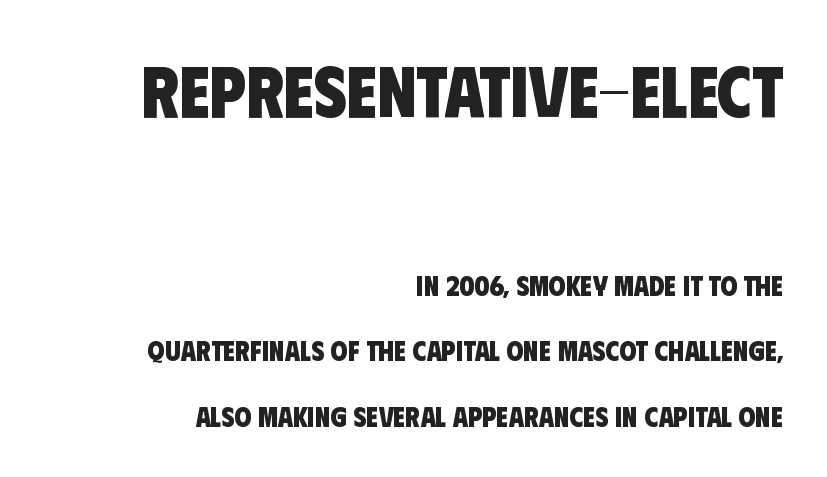
The block of text is sparse from top to bottom, with ample space between rows. Underline: absent. Compare the two chunks: the upper has the greater cap height. Bold? Absolutely — the strokes are thick and heavy.
